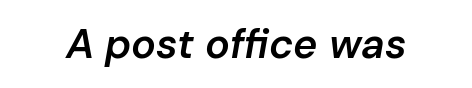
Q: Is the text bold? A: Semi-bold.
Q: Is the text italic (slanted)? A: Yes, it leans right by about 10 degrees.
Q: Is the text underlined? A: No.
Q: Is the spacing between letters normal or unusually wide? A: Normal.
Q: Width (condensed, normal, or wide)? A: Normal.
Q: Stroke contrast? A: Low.
Q: x-height? A: Medium.
Q: Monospaced? A: No.
